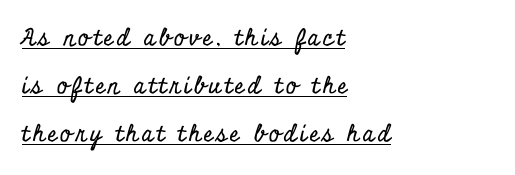
The image shows 23 px text type; set left-aligned, loose line spacing (2.09x), underlined.
